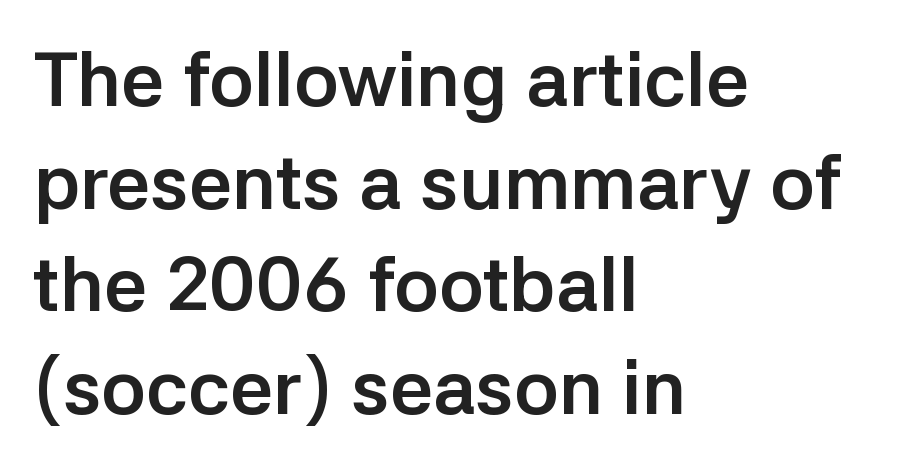
Q: Is the text bold? A: Yes.
Q: Is the text italic (slanted)? A: No, it is upright.
Q: Is the typeface a serif or a sans-serif typeface? A: Sans-serif.
Q: Is the text underlined? A: No.
Q: How is the paragraph aligned? A: Left-aligned.
Q: Is the spacing between letters normal or unusually wide? A: Normal.
Q: Is the spacing between lines tight, normal or loose? A: Normal.
Q: Width (condensed, normal, or wide)? A: Normal.
Q: Stroke contrast? A: Low.
Q: x-height? A: Medium.
Q: Monospaced? A: No.
